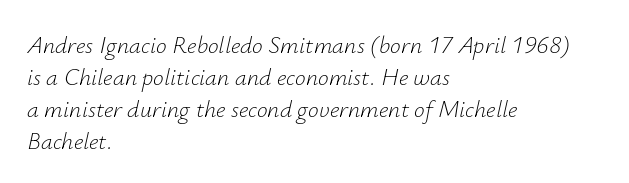
{"italic": "yes", "lean": "right", "slant_degrees": 12, "bold": "no", "underline": "no", "align": "left", "line_spacing": "normal", "line_spacing_ratio": 1.33, "letter_spacing": "normal", "letter_spacing_em": 0.0, "glyph_px": 24}
